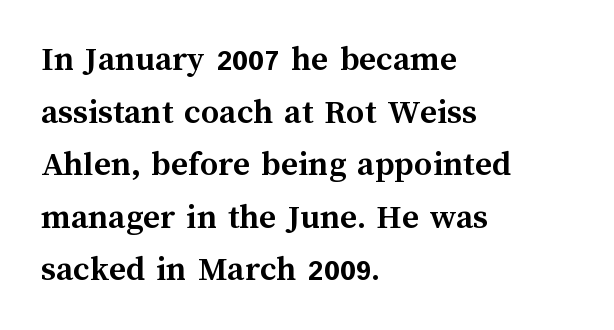
Q: Is the text bold? A: Yes.
Q: Is the text italic (slanted)? A: No, it is upright.
Q: Is the text underlined? A: No.
Q: How is the paragraph aligned? A: Left-aligned.
Q: Is the spacing between letters normal or unusually wide? A: Normal.
Q: Is the spacing between lines tight, normal or loose? A: Normal.
Q: Width (condensed, normal, or wide)? A: Normal.
Q: Stroke contrast? A: Medium.
Q: x-height? A: Medium.
Q: Monospaced? A: No.
